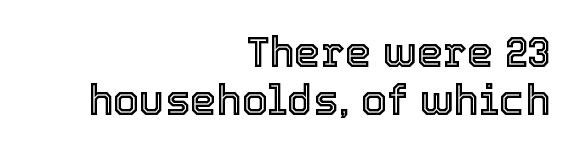
Q: Is the text italic (slanted)? A: No, it is upright.
Q: Is the text underlined? A: No.
Q: How is the paragraph aligned? A: Right-aligned.
Q: Is the spacing between letters normal or unusually wide? A: Normal.
Q: Is the spacing between lines tight, normal or loose? A: Tight.
Q: Width (condensed, normal, or wide)? A: Normal.
Q: x-height? A: Medium.
Q: Monospaced? A: No.
